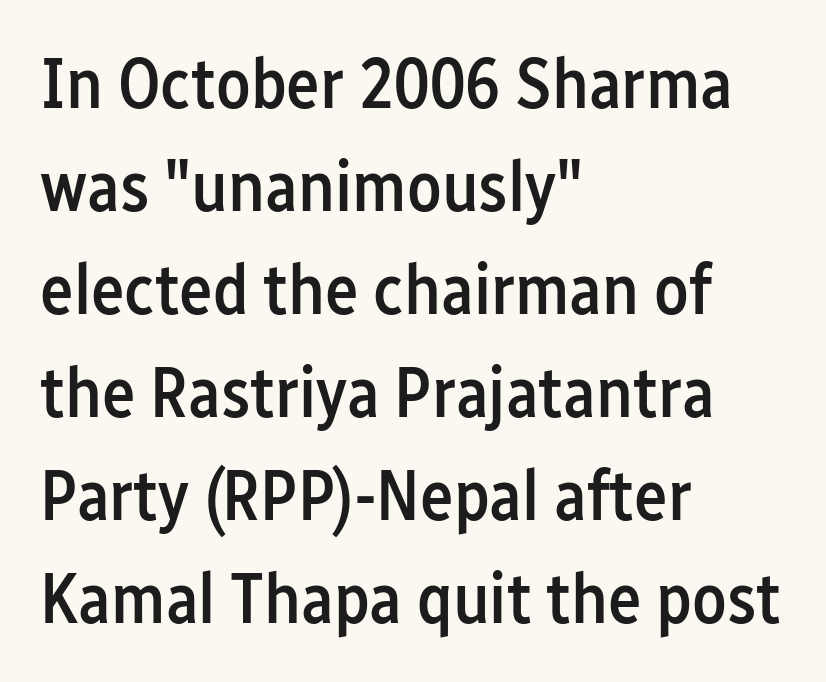
Q: Is the text bold? A: Semi-bold.
Q: Is the text italic (slanted)? A: No, it is upright.
Q: Is the typeface a serif or a sans-serif typeface? A: Sans-serif.
Q: Is the text underlined? A: No.
Q: How is the paragraph aligned? A: Left-aligned.
Q: Is the spacing between letters normal or unusually wide? A: Normal.
Q: Is the spacing between lines tight, normal or loose? A: Normal.
Q: Width (condensed, normal, or wide)? A: Condensed.
Q: Stroke contrast? A: Low.
Q: x-height? A: Medium.
Q: Monospaced? A: No.
